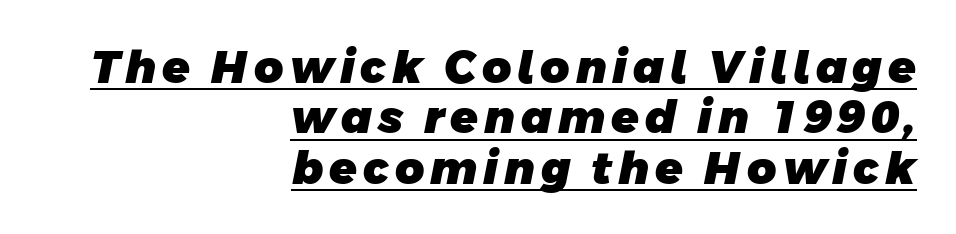
The image shows 45 px heavy sans-serif type; set right-aligned, tight line spacing (1.12x), underlined; low stroke contrast and a large x-height.
